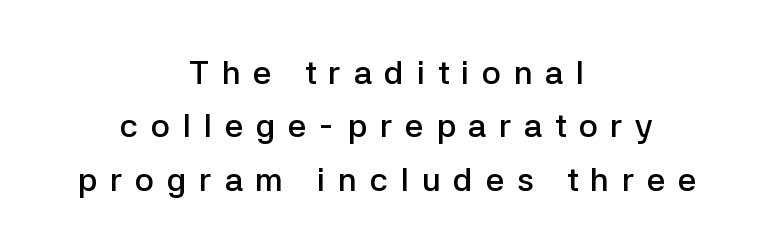
Q: Is the text bold? A: Semi-bold.
Q: Is the text italic (slanted)? A: No, it is upright.
Q: Is the typeface a serif or a sans-serif typeface? A: Sans-serif.
Q: Is the text underlined? A: No.
Q: How is the paragraph aligned? A: Centered.
Q: Is the spacing between letters normal or unusually wide? A: Unusually wide.
Q: Is the spacing between lines tight, normal or loose? A: Normal.
Q: Width (condensed, normal, or wide)? A: Normal.
Q: Stroke contrast? A: Low.
Q: x-height? A: Medium.
Q: Monospaced? A: No.
